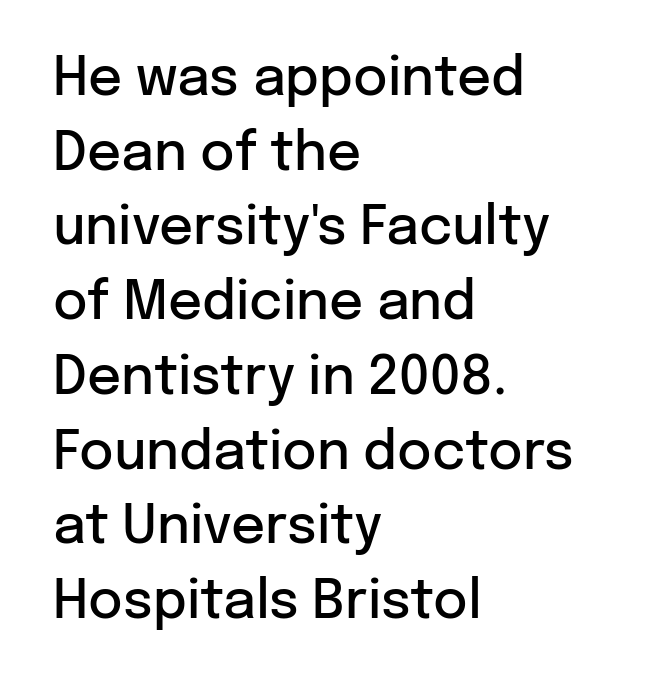
Stroke thickness is moderately raised; the sample reads as semibold. The space beneath each line is pristine and unruled. The passage shown is typed in a proportional face where columns would drift. The lettering holds an erect, upright posture throughout. One-word summary of the alignment: left. The vertical gap from one line to the next is medium.
